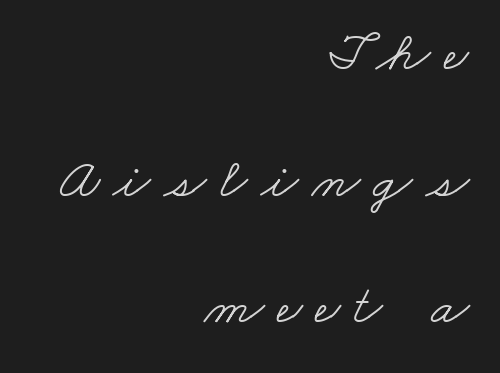
The face looks like a standard text weight, possibly lighter. Serifs: yes, visible at the terminals of the letterforms. The letters advance in unequal steps, a hallmark of proportional type. Compared with a flush-left layout, this one pins lines to the opposite, right side.
